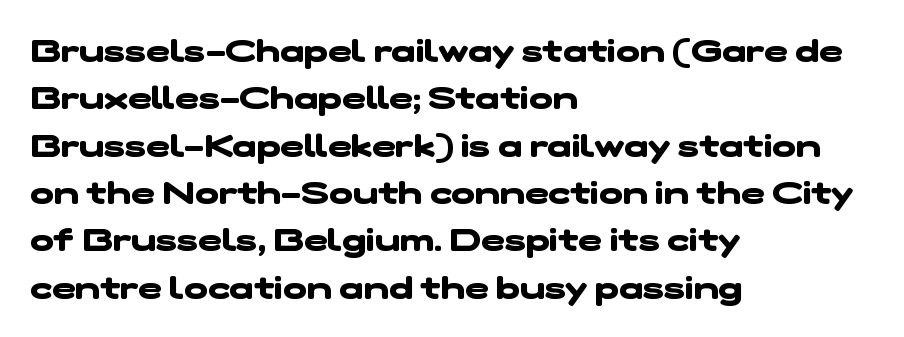
Q: Is the text bold? A: Yes.
Q: Is the typeface a serif or a sans-serif typeface? A: Sans-serif.
Q: Is the text underlined? A: No.
Q: How is the paragraph aligned? A: Left-aligned.
Q: Is the spacing between letters normal or unusually wide? A: Normal.
Q: Is the spacing between lines tight, normal or loose? A: Normal.
Q: Width (condensed, normal, or wide)? A: Wide.
Q: Stroke contrast? A: Low.
Q: x-height? A: Medium.
Q: Monospaced? A: No.
